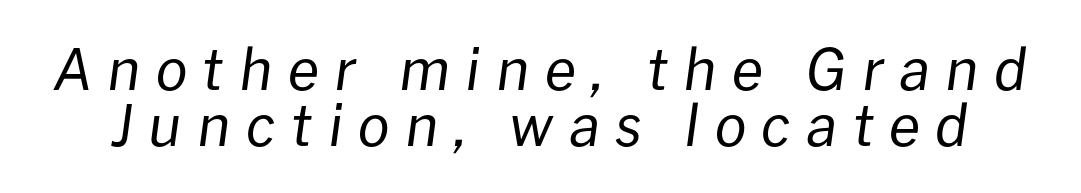
Q: Is the text bold? A: No.
Q: Is the text italic (slanted)? A: Yes, it leans right by about 8 degrees.
Q: Is the text underlined? A: No.
Q: Is the spacing between letters normal or unusually wide? A: Unusually wide.
Q: Is the spacing between lines tight, normal or loose? A: Tight.
Q: Width (condensed, normal, or wide)? A: Normal.
Q: Stroke contrast? A: Low.
Q: x-height? A: Medium.
Q: Monospaced? A: No.
